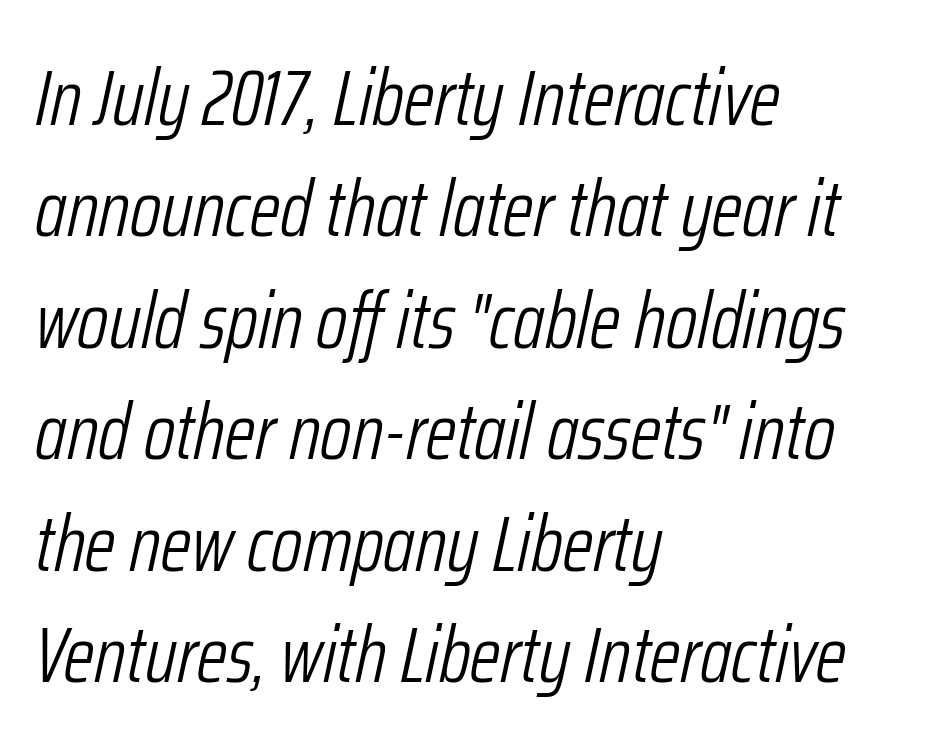
The image shows 79 px light, condensed type, italic (leaning right); set left-aligned, normal line spacing (1.41x), normal letter spacing, not underlined; low stroke contrast and a medium x-height.
